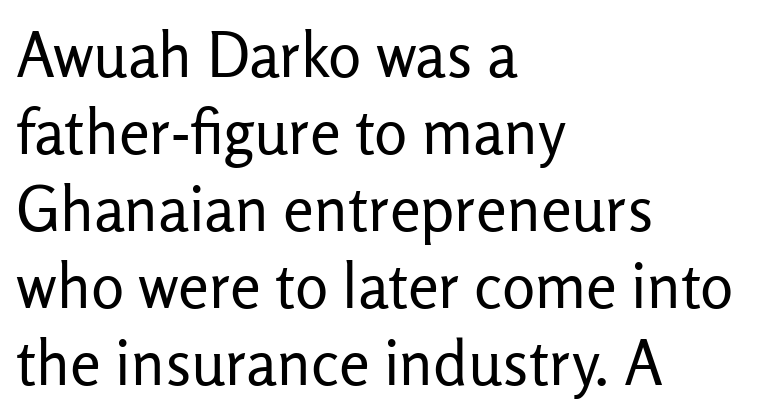
{"serif": "no", "italic": "no", "bold": "no", "weight": "regular", "width": "normal", "stroke_contrast": "low", "x_height": "medium", "monospaced": "no", "underline": "no", "align": "left", "line_spacing_ratio": 1.24, "letter_spacing": "normal", "letter_spacing_em": 0.0, "glyph_px": 62}
